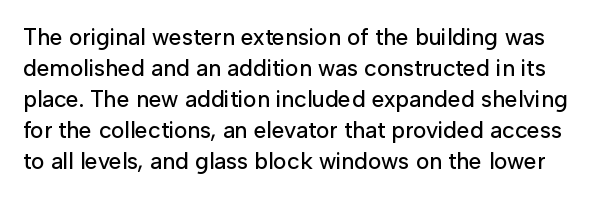
The designer left line spacing at the default. The letters stand straight up with perfectly vertical stems. Here the glyphs are tracked normally, forming tight word shapes. Descender tails drop into unmarked territory.
